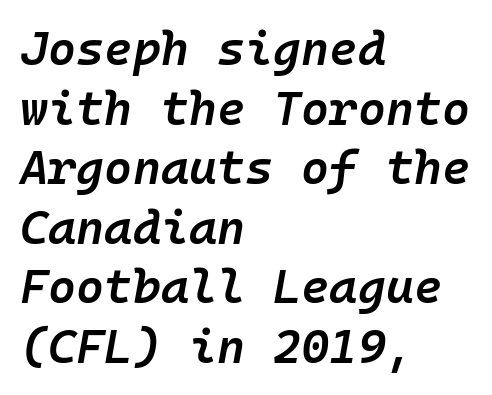
The face used here is monospaced, like something from a code editor. Any mark beneath the type? The region is blank. The text carries the slant typical of an italic or oblique font. Emphasis by weight is partial: semibold.
